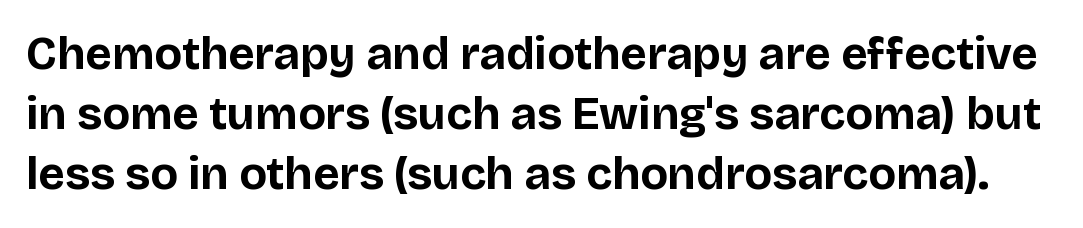
Q: Is the text bold? A: Yes.
Q: Is the text italic (slanted)? A: No, it is upright.
Q: Is the typeface a serif or a sans-serif typeface? A: Sans-serif.
Q: Is the text underlined? A: No.
Q: Is the spacing between letters normal or unusually wide? A: Normal.
Q: Is the spacing between lines tight, normal or loose? A: Normal.
Q: Width (condensed, normal, or wide)? A: Normal.
Q: Stroke contrast? A: Low.
Q: x-height? A: Large.
Q: Monospaced? A: No.
